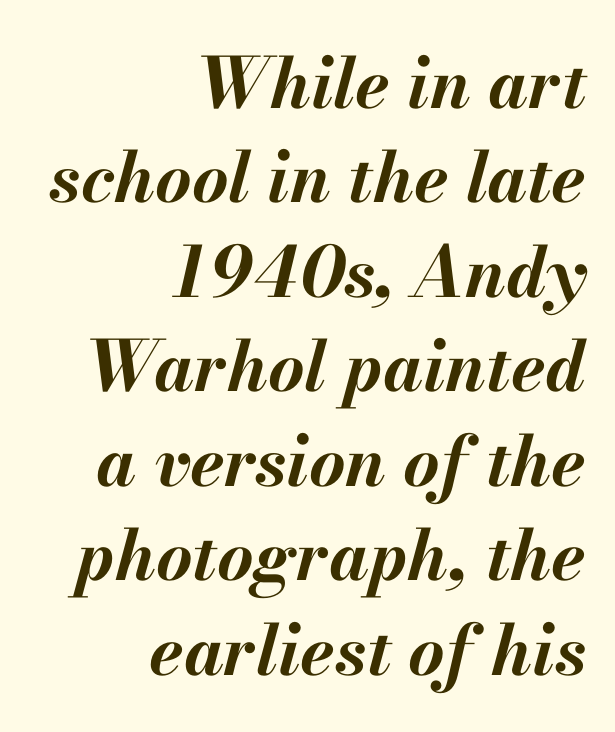
The image shows 70 px bold type, italic (leaning right); set right-aligned, normal line spacing (1.35x), normal letter spacing, not underlined; medium stroke contrast and a small x-height.
